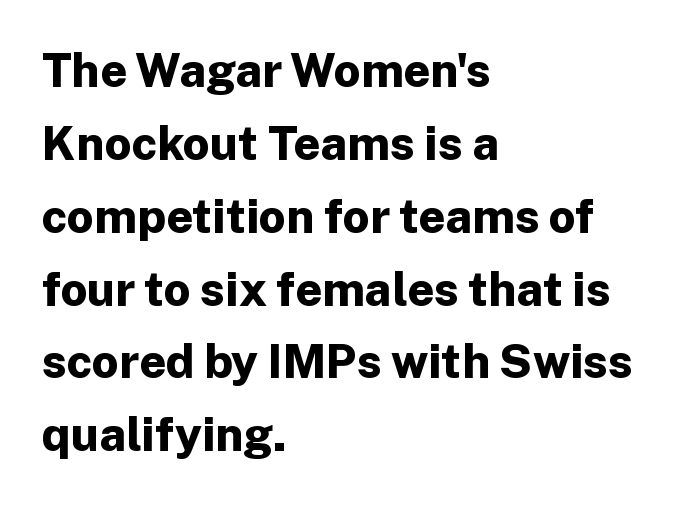
{"serif": "no", "italic": "no", "bold": "yes", "weight": "bold", "width": "normal", "stroke_contrast": "low", "x_height": "medium", "monospaced": "no", "underline": "no", "align": "left", "line_spacing": "normal", "line_spacing_ratio": 1.55, "letter_spacing": "normal", "letter_spacing_em": 0.0, "glyph_px": 47}
